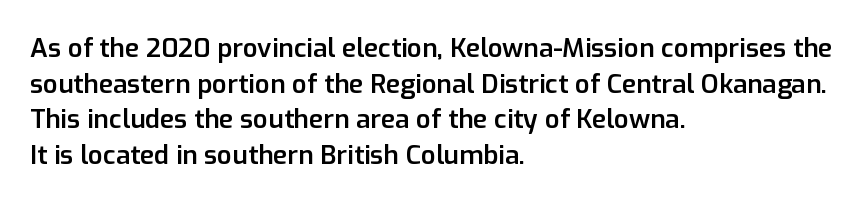
The letters sit at their default tracking, neither squeezed nor spread. Line starts are locked; line ends wander. These words are printed semibold, heavier than regular yet not bold. Does the lettering tilt? It doesn't — this is upright. Students, observe: this is what conventionally led text looks like. Type without underlining.
